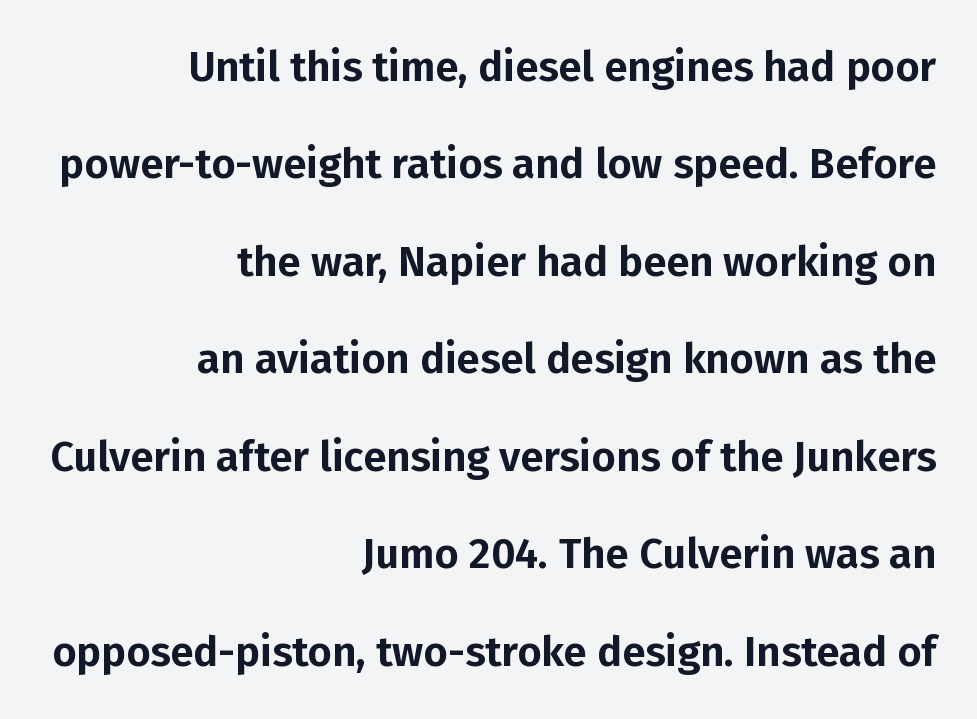
Grotesque or geometric, the face here clearly has no serifs. Honestly, the letter spacing is just normal — you wouldn't notice it. Notice the wide empty band between every row — that's loose leading. It's the straight-up-and-down kind of type.
